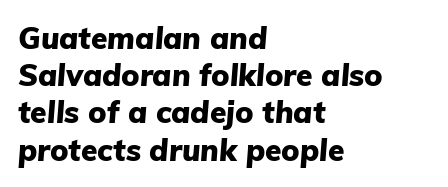
Varying glyph widths throughout — classic text-font behaviour. The typesetting leans heavy: a genuine bold. The type is set solid horizontally, with unmodified tracking. The glyphs look as if they've been sheared to an angle.
